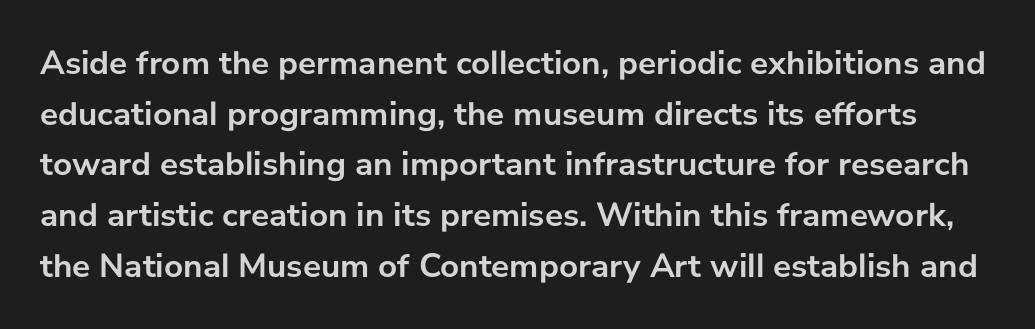
Q: Is the text bold? A: Yes.
Q: Is the text italic (slanted)? A: No, it is upright.
Q: Is the typeface a serif or a sans-serif typeface? A: Sans-serif.
Q: Is the text underlined? A: No.
Q: Is the spacing between letters normal or unusually wide? A: Normal.
Q: Is the spacing between lines tight, normal or loose? A: Normal.
Q: Width (condensed, normal, or wide)? A: Normal.
Q: Stroke contrast? A: Low.
Q: x-height? A: Medium.
Q: Monospaced? A: No.
